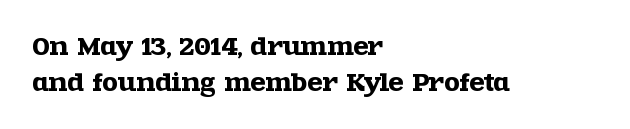
Short note: letters normally spaced. The rag falls on the right side of this text block. The foot of each line stays bare and open. Posture: upright roman. Notice how descenders clear the ascenders below comfortably — that's standard leading.
